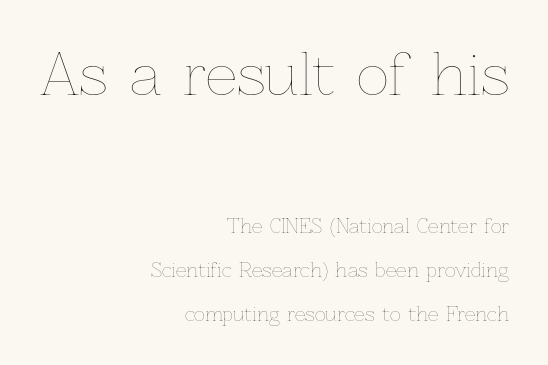
{"italic": "no", "bold": "no", "weight": "thin", "width": "normal", "stroke_contrast": "low", "x_height": "medium", "monospaced": "no", "underline": "no", "align": "right", "line_spacing": "loose", "line_spacing_ratio": 2.32, "letter_spacing": "normal", "letter_spacing_em": 0.0, "larger_block": "first", "size_ratio": 2.95, "glyph_px": 56}
